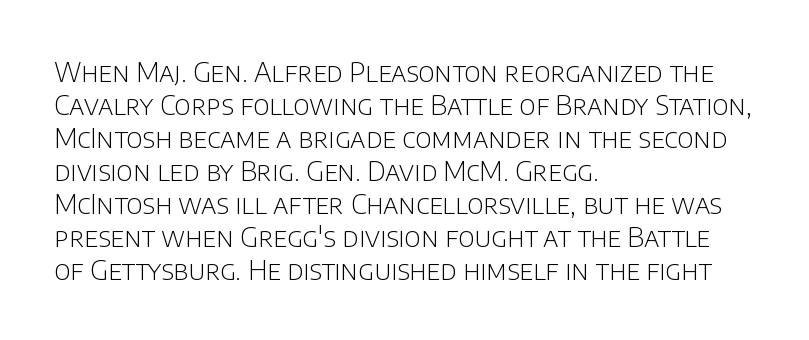
The image shows 27 px text type, upright; set left-aligned, line spacing 1.22x, normal letter spacing, not underlined.
